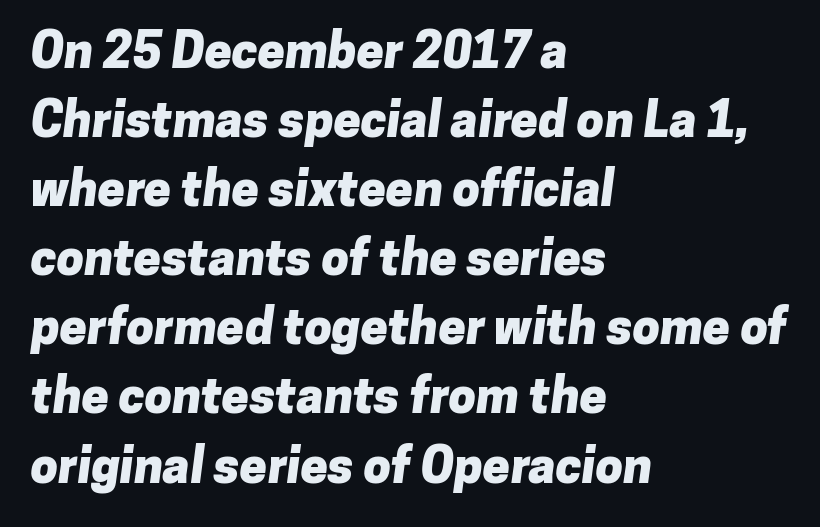
Notice how descenders clear the ascenders below comfortably — that's standard leading. Line starts are locked; line ends wander. This rendering features lettering with no underline. Type style note: lacks serifs. Heavy, bold letterforms.
